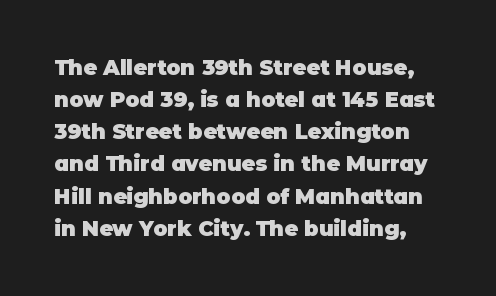
The face used here has the dense, thick strokes of a bold. Every stem runs plumb, perpendicular to the baseline. Observe the ordinary spacing: letters are neighbours, not strangers. Each new line begins a customary step beneath the previous one. The zone under the glyphs is completely vacant.
